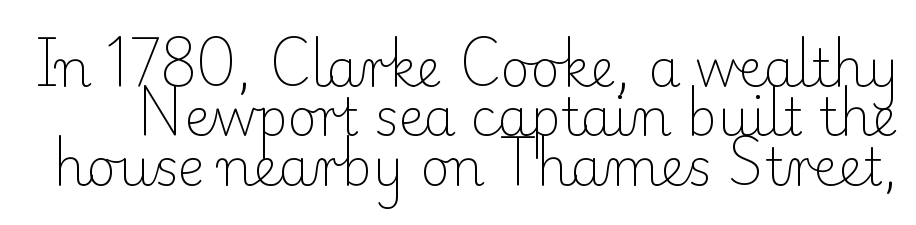
The image shows 51 px light serif type, upright; set tight line spacing (0.97x), normal letter spacing, not underlined; low stroke contrast and a small x-height.
